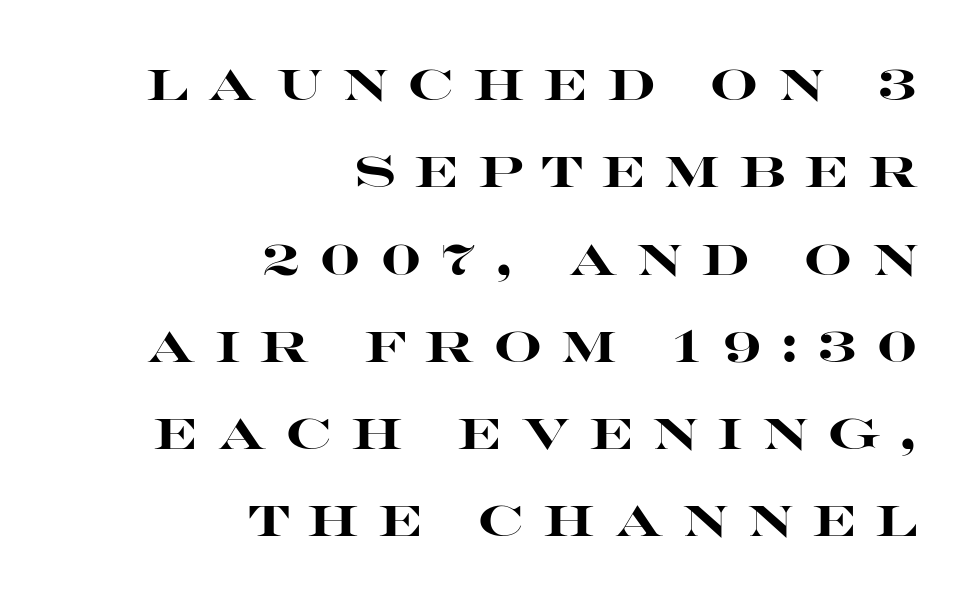
The image shows 43 px heavy, wide type, upright; set right-aligned, loose line spacing (2.03x), unusually wide letter spacing (+0.43 em), not underlined; high stroke contrast and a large x-height.
